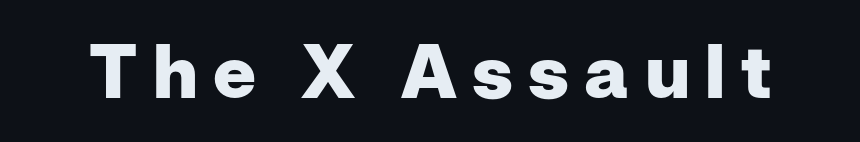
{"serif": "no", "italic": "no", "bold": "yes", "weight": "heavy", "width": "normal", "stroke_contrast": "low", "x_height": "medium", "monospaced": "no", "underline": "no", "letter_spacing": "wide", "letter_spacing_em": 0.21, "glyph_px": 74}
